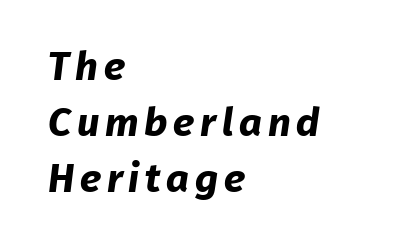
The lines are quadded left. The baseline area is clear. Are there feet on the stems? There aren't — it's a sans. Weight check: bold — yes, fully. Think of a printed novel: that variable character pitch is what you see here. These lines sit exactly where default settings would place them.
